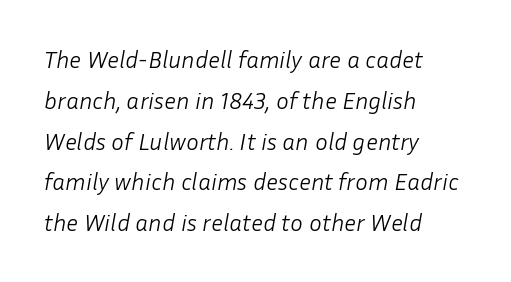
Q: Is the text bold? A: No.
Q: Is the text italic (slanted)? A: Yes, it leans right by about 10 degrees.
Q: Is the text underlined? A: No.
Q: How is the paragraph aligned? A: Left-aligned.
Q: Is the spacing between letters normal or unusually wide? A: Normal.
Q: Is the spacing between lines tight, normal or loose? A: Normal.
